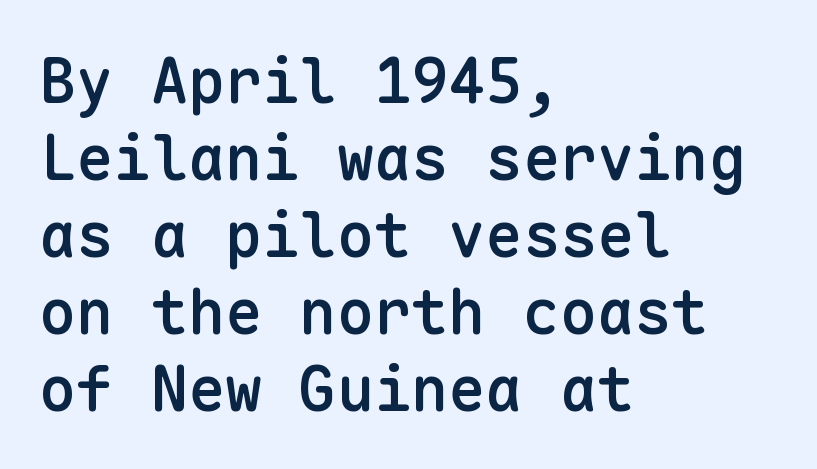
The image shows 62 px semibold sans-serif type, upright, monospaced; set left-aligned, line spacing 1.24x, normal letter spacing, not underlined; low stroke contrast and a medium x-height.
